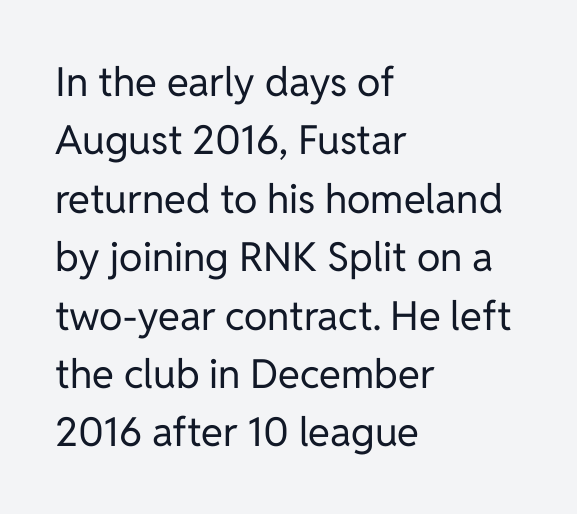
The space between consecutive lines is moderate. The face used here is a sans, in the tradition of grotesques and geometrics. The gap between lines stays unmarked. Teacher's note: observe the even left margin — that is flush-left alignment. Posture: vertical. This sample has the flowing, uneven cadence of proportional lettering.
